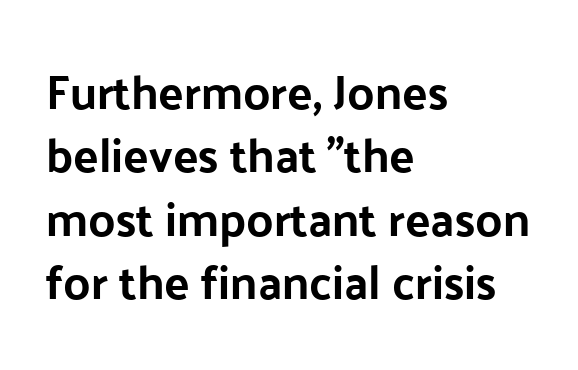
The image shows 47 px sans-serif type, upright; set left-aligned, normal line spacing (1.35x), normal letter spacing, not underlined; low stroke contrast and a medium x-height.
